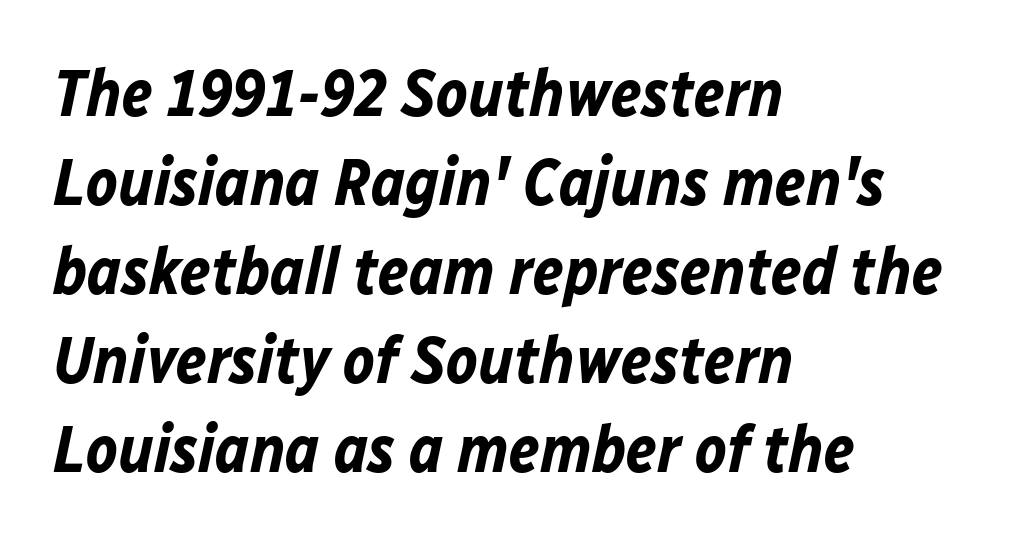
{"italic": "yes", "lean": "right", "slant_degrees": 12, "bold": "yes", "weight": "bold", "width": "normal", "stroke_contrast": "low", "x_height": "medium", "monospaced": "no", "underline": "no", "align": "left", "line_spacing": "normal", "line_spacing_ratio": 1.35, "letter_spacing": "normal", "letter_spacing_em": 0.0, "glyph_px": 66}
